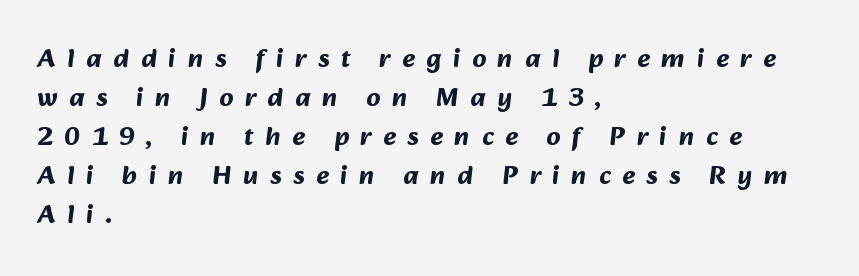
The image shows 27 px bold type; set left-aligned, normal line spacing (1.44x), unusually wide letter spacing (+0.43 em), not underlined.
